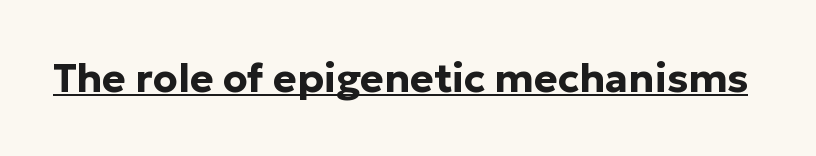
{"serif": "no", "italic": "no", "bold": "yes", "weight": "bold", "width": "normal", "stroke_contrast": "low", "x_height": "medium", "monospaced": "no", "underline": "yes", "letter_spacing": "normal", "letter_spacing_em": 0.0, "glyph_px": 40}
